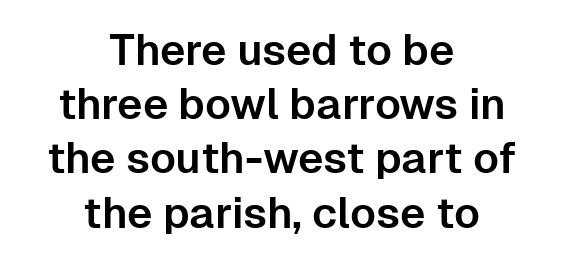
Q: Is the text italic (slanted)? A: No, it is upright.
Q: Is the typeface a serif or a sans-serif typeface? A: Sans-serif.
Q: Is the text underlined? A: No.
Q: How is the paragraph aligned? A: Centered.
Q: Is the spacing between letters normal or unusually wide? A: Normal.
Q: Is the spacing between lines tight, normal or loose? A: Normal.
Q: Width (condensed, normal, or wide)? A: Normal.
Q: Stroke contrast? A: Low.
Q: x-height? A: Medium.
Q: Monospaced? A: No.
